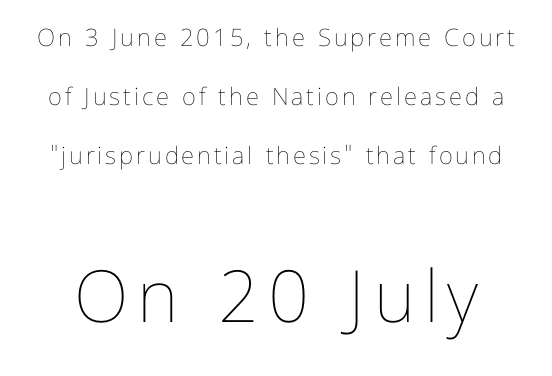
Q: Is the text bold? A: No.
Q: Is the text italic (slanted)? A: No, it is upright.
Q: Is the text underlined? A: No.
Q: Is the spacing between lines tight, normal or loose? A: Loose.
Q: Which block of text is set in a larger size, the first (top) or the second (bottom)? A: The second (bottom) one.
Q: Width (condensed, normal, or wide)? A: Normal.
Q: Stroke contrast? A: Low.
Q: x-height? A: Medium.
Q: Monospaced? A: No.
